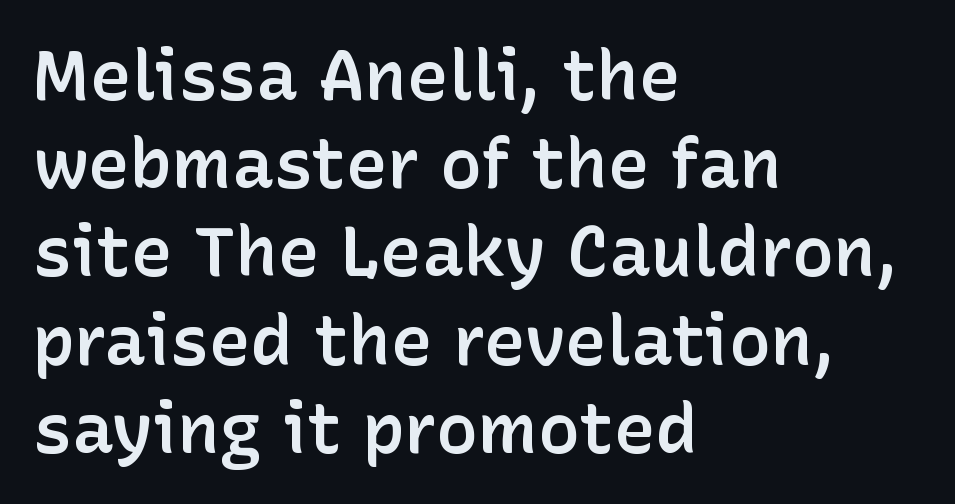
Q: Is the text bold? A: Semi-bold.
Q: Is the text italic (slanted)? A: No, it is upright.
Q: Is the typeface a serif or a sans-serif typeface? A: Sans-serif.
Q: Is the text underlined? A: No.
Q: How is the paragraph aligned? A: Left-aligned.
Q: Is the spacing between letters normal or unusually wide? A: Normal.
Q: Is the spacing between lines tight, normal or loose? A: Normal.
Q: Width (condensed, normal, or wide)? A: Normal.
Q: Stroke contrast? A: Low.
Q: x-height? A: Medium.
Q: Monospaced? A: No.
